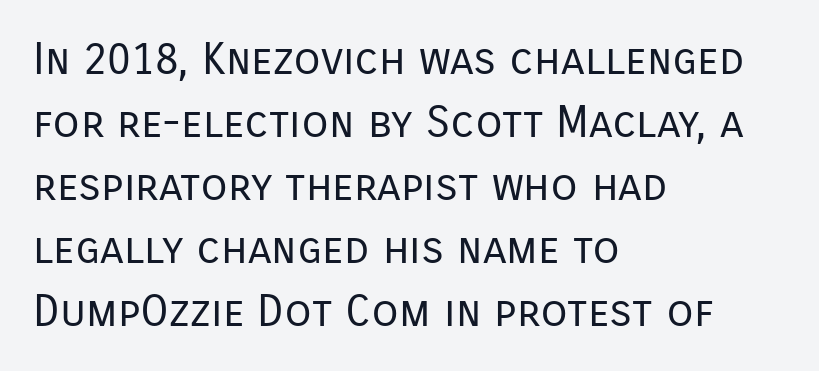
One-word summary of the alignment: left. Vertical spacing — default. A roman cut, with each character standing at attention. You could call the tracking neutral — neither tight nor loose. Do the characters align in a grid? No, the font is proportional.
